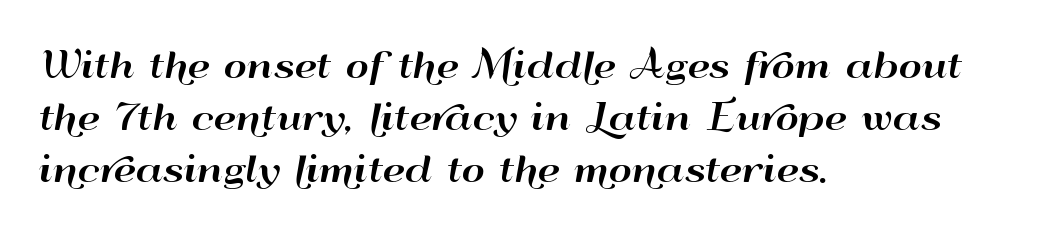
{"serif": "no", "width": "wide", "stroke_contrast": "high", "x_height": "small", "monospaced": "no", "underline": "no", "align": "left", "line_spacing": "normal", "line_spacing_ratio": 1.45, "letter_spacing": "normal", "letter_spacing_em": 0.0, "glyph_px": 36}
